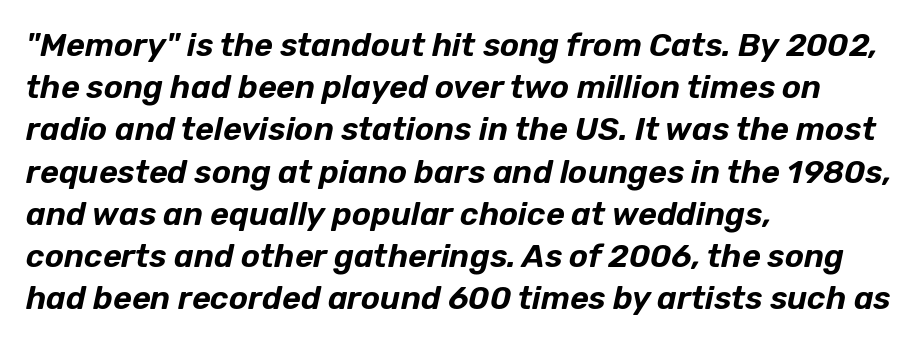
{"italic": "yes", "lean": "right", "slant_degrees": 12, "width": "normal", "stroke_contrast": "low", "x_height": "medium", "monospaced": "no", "underline": "no", "align": "left", "line_spacing": "normal", "line_spacing_ratio": 1.32, "letter_spacing": "normal", "letter_spacing_em": 0.0, "glyph_px": 32}
